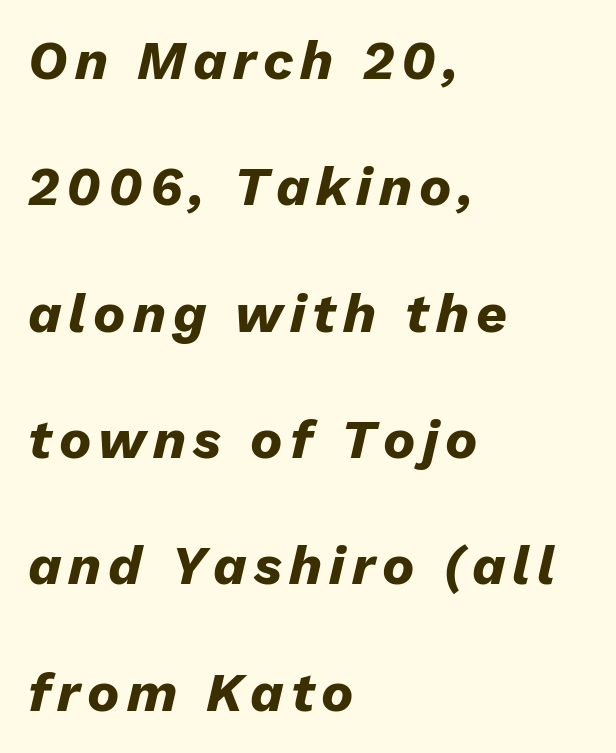
{"italic": "yes", "lean": "right", "slant_degrees": 13, "bold": "yes", "weight": "heavy", "width": "normal", "stroke_contrast": "low", "x_height": "medium", "monospaced": "no", "underline": "no", "align": "left", "line_spacing": "loose", "line_spacing_ratio": 2.34, "glyph_px": 54}
